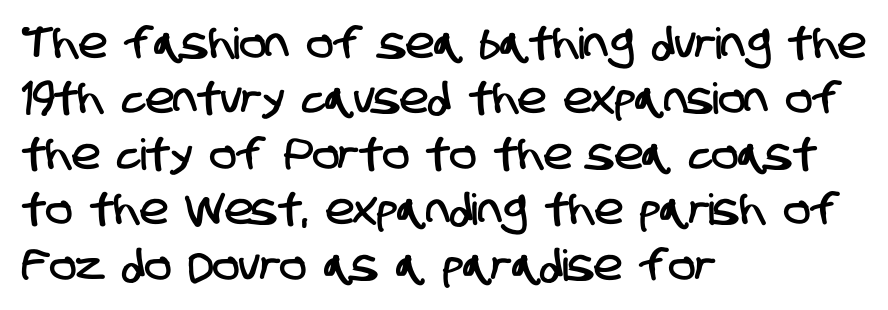
Q: Is the typeface a serif or a sans-serif typeface? A: Sans-serif.
Q: Is the text underlined? A: No.
Q: How is the paragraph aligned? A: Left-aligned.
Q: Is the spacing between letters normal or unusually wide? A: Normal.
Q: Is the spacing between lines tight, normal or loose? A: Normal.
Q: Width (condensed, normal, or wide)? A: Condensed.
Q: Stroke contrast? A: Low.
Q: x-height? A: Large.
Q: Monospaced? A: No.
